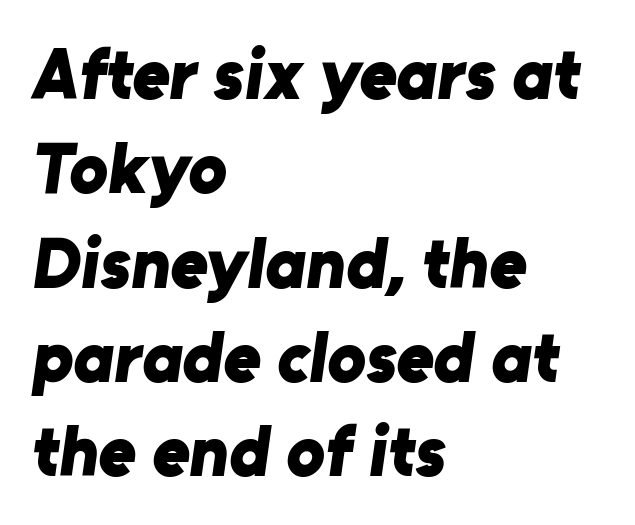
The area under the type is left untouched. Horizontal alignment here is leftward, the default for most running prose. Note the varied advance widths — an 'i' is clearly narrower than an 'm'. Honestly, the letter spacing is just normal — you wouldn't notice it.
